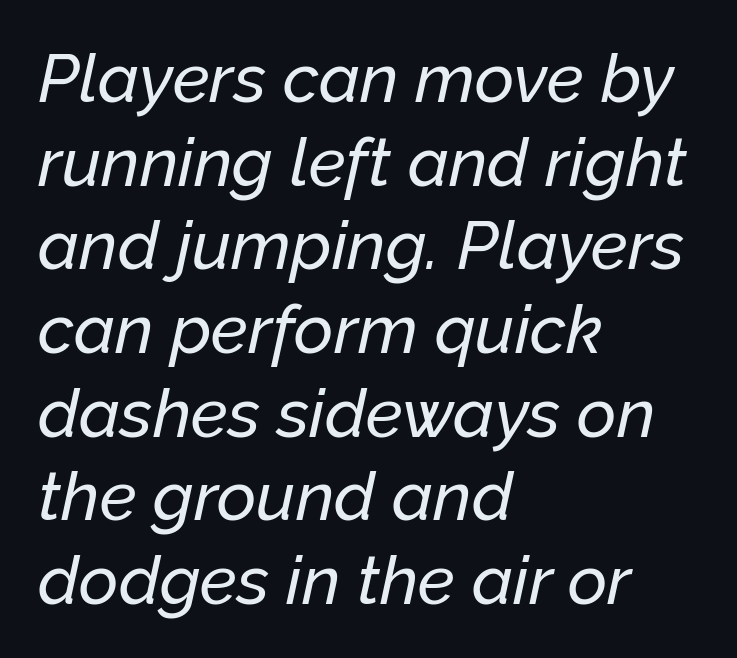
{"italic": "yes", "lean": "right", "slant_degrees": 12, "width": "normal", "stroke_contrast": "low", "x_height": "medium", "monospaced": "no", "underline": "no", "align": "left", "line_spacing_ratio": 1.23, "letter_spacing": "normal", "letter_spacing_em": 0.0, "glyph_px": 68}
